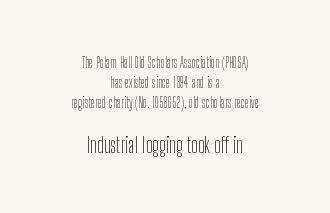
Standard letterfit; no display-style spreading of the glyphs. Neither beginnings nor endings align; midpoints do. Upright lettering throughout. The letters in the lower block stand taller than those in the block above.
